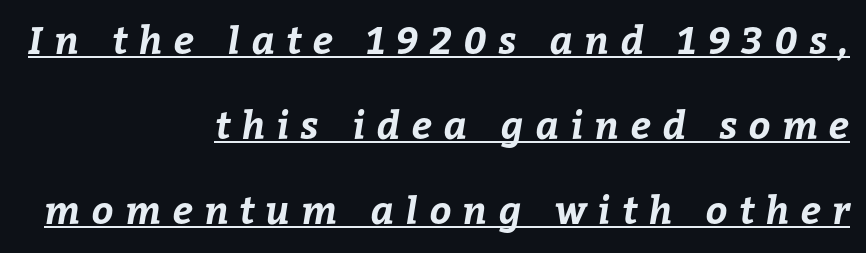
{"bold": "yes", "weight": "bold", "width": "normal", "stroke_contrast": "low", "x_height": "medium", "monospaced": "no", "underline": "yes", "align": "right", "line_spacing": "loose", "line_spacing_ratio": 2.24, "letter_spacing": "wide", "letter_spacing_em": 0.3, "glyph_px": 38}
